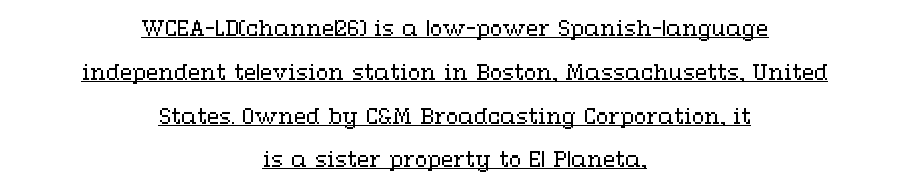
The image shows 20 px text type, upright; set centered, loose line spacing (2.19x), normal letter spacing, underlined.
